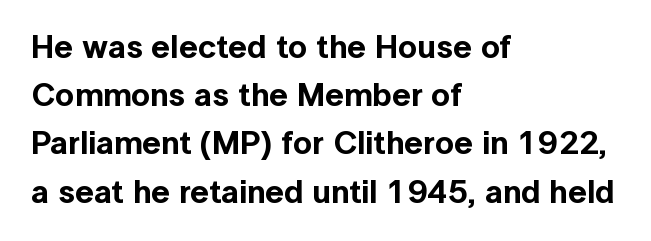
Q: Is the text italic (slanted)? A: No, it is upright.
Q: Is the typeface a serif or a sans-serif typeface? A: Sans-serif.
Q: Is the text underlined? A: No.
Q: How is the paragraph aligned? A: Left-aligned.
Q: Is the spacing between letters normal or unusually wide? A: Normal.
Q: Is the spacing between lines tight, normal or loose? A: Normal.
Q: Width (condensed, normal, or wide)? A: Normal.
Q: x-height? A: Medium.
Q: Monospaced? A: No.
